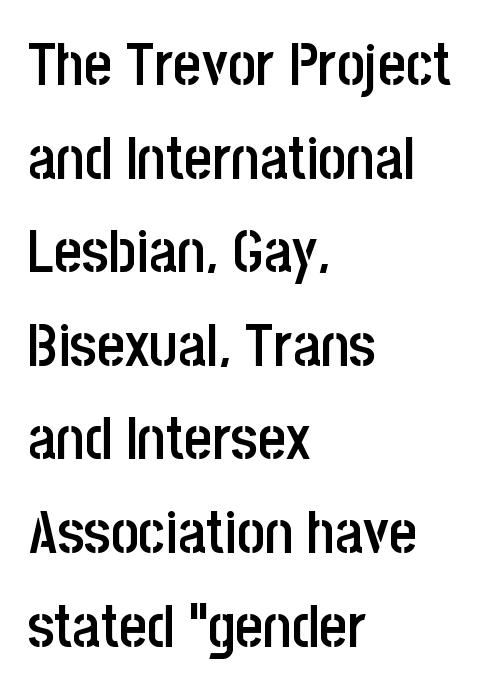
A semibold gives these letters moderate extra thickness, short of bold. The rows are spaced the way most documents space them. The tracking reads as untouched default to a designer's eye. Check where the strokes stop: nothing finishes them off — pure sans. Reading down the block, your eye returns to a fixed left position each line.
